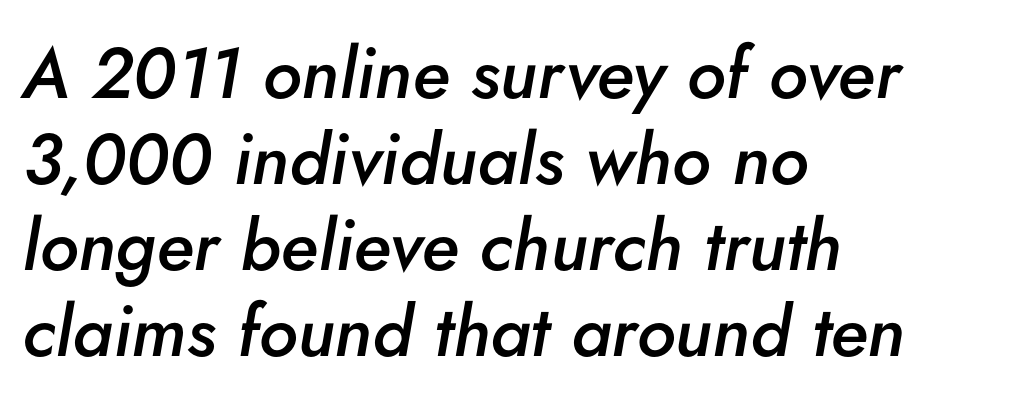
The image shows 71 px semibold type, italic (leaning right); set left-aligned, line spacing 1.21x, normal letter spacing, not underlined; low stroke contrast and a small x-height.
